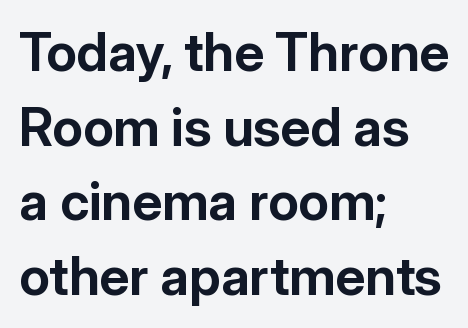
{"serif": "no", "italic": "no", "bold": "yes", "weight": "bold", "width": "normal", "stroke_contrast": "low", "x_height": "medium", "monospaced": "no", "underline": "no", "align": "left", "line_spacing": "normal", "line_spacing_ratio": 1.41, "letter_spacing": "normal", "letter_spacing_em": 0.0, "glyph_px": 53}
